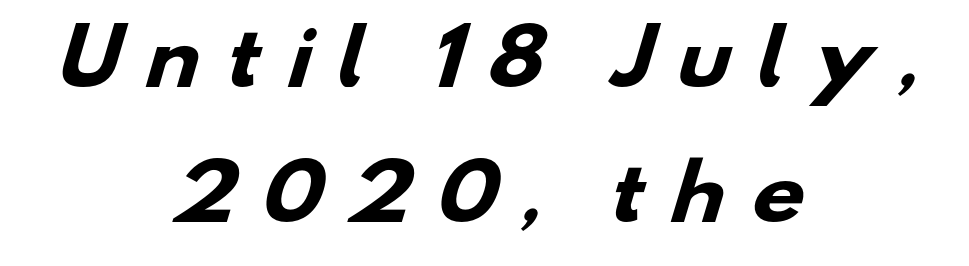
The letters advance in unequal steps, a hallmark of proportional type. A sans-serif font was chosen for this passage. Look at the stroke-to-counter ratio: heavy, a bold. Honestly, there is no underline to notice here at all.
